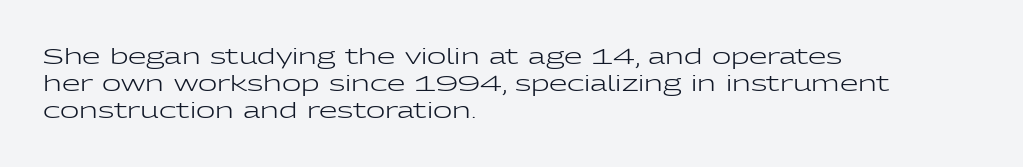
{"italic": "no", "bold": "no", "underline": "no", "align": "left", "line_spacing": "normal", "line_spacing_ratio": 1.29, "letter_spacing": "normal", "letter_spacing_em": 0.0, "glyph_px": 21}
